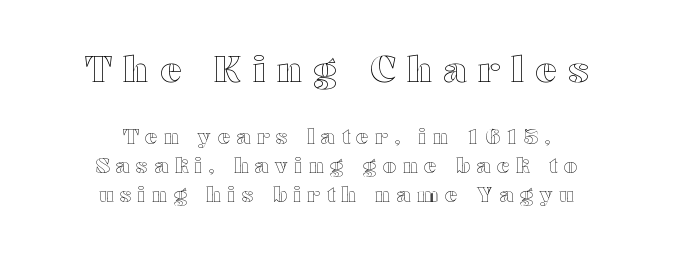
Whoever set this made the first block the dominant, larger element. Caption: expanded tracking, letters set apart. Looks like regular typesetting: each glyph gets only the width it needs. Characters remain perfectly vertical along every line. What's the leading like? Ordinary, nothing unusual.
